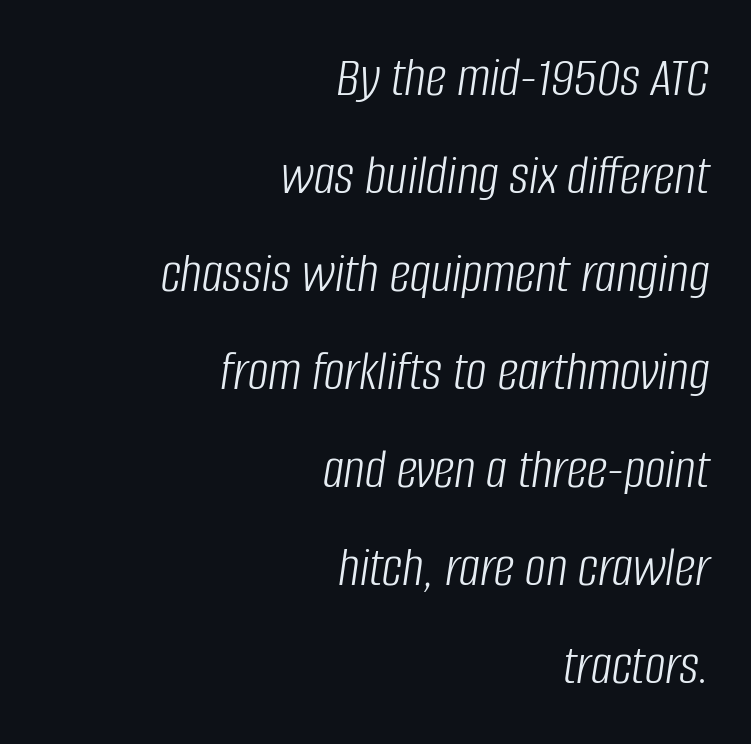
Q: Is the text bold? A: No.
Q: Is the text italic (slanted)? A: Yes, it leans right by about 8 degrees.
Q: Is the text underlined? A: No.
Q: How is the paragraph aligned? A: Right-aligned.
Q: Is the spacing between letters normal or unusually wide? A: Normal.
Q: Is the spacing between lines tight, normal or loose? A: Normal.
Q: Width (condensed, normal, or wide)? A: Condensed.
Q: Stroke contrast? A: Low.
Q: x-height? A: Large.
Q: Monospaced? A: No.
